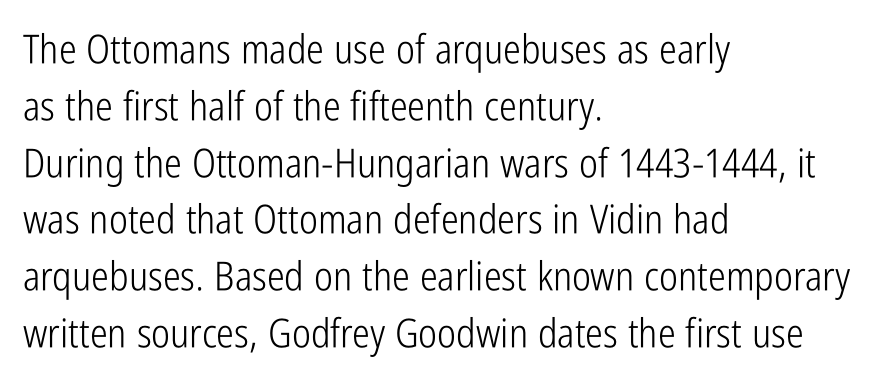
{"serif": "no", "italic": "no", "bold": "no", "weight": "light", "width": "condensed", "stroke_contrast": "low", "x_height": "medium", "monospaced": "no", "underline": "no", "align": "left", "line_spacing": "normal", "line_spacing_ratio": 1.42, "letter_spacing": "normal", "letter_spacing_em": 0.0, "glyph_px": 40}
